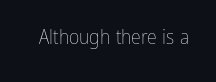
The image shows 20 px text type, upright; set normal letter spacing, not underlined.
